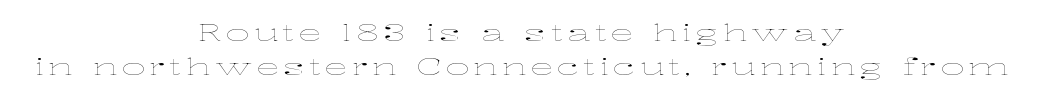
The weight would be labelled regular, book, light, or lighter still. The font's upright variant was chosen for this text. Does the leading feel generous? No, just average. Type without underlining.
